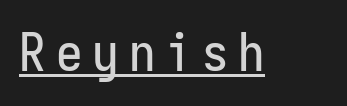
{"serif": "no", "italic": "no", "width": "condensed", "stroke_contrast": "low", "x_height": "medium", "monospaced": "yes", "underline": "yes", "glyph_px": 53}
